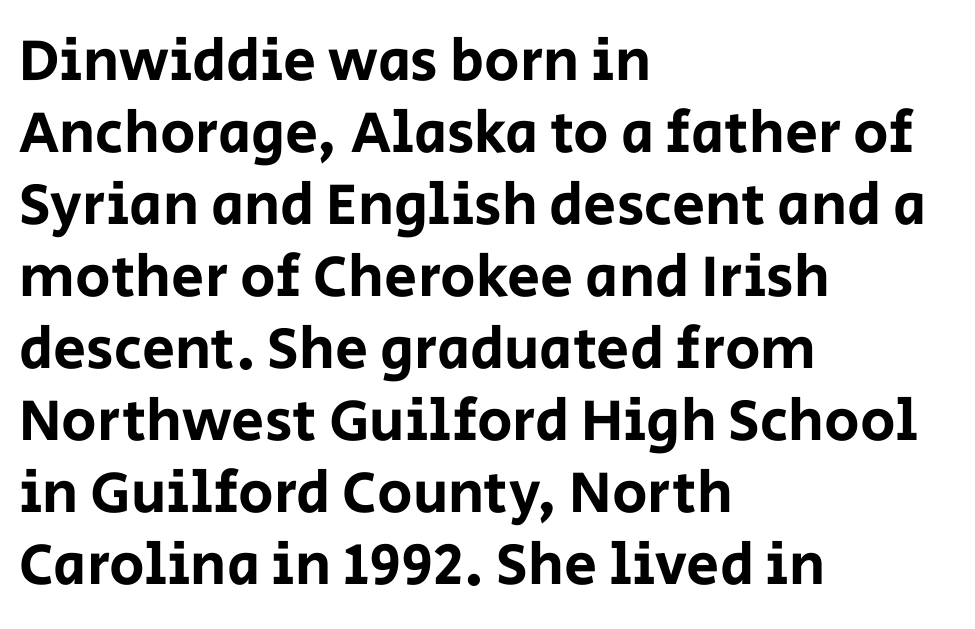
Q: Is the text italic (slanted)? A: No, it is upright.
Q: Is the typeface a serif or a sans-serif typeface? A: Sans-serif.
Q: Is the text underlined? A: No.
Q: How is the paragraph aligned? A: Left-aligned.
Q: Is the spacing between letters normal or unusually wide? A: Normal.
Q: Width (condensed, normal, or wide)? A: Normal.
Q: Stroke contrast? A: Low.
Q: x-height? A: Large.
Q: Monospaced? A: No.
